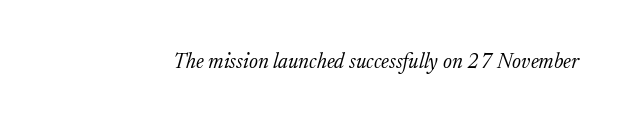
Each row of text sits above clean, open space. The passage shown is not bold in any degree. Each word holds together tightly as a unit, with standard inter-letter gaps. The rendering applies a slant to the glyphs.
